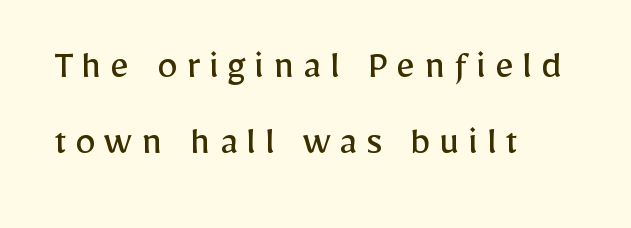
If you drew a ruler down the left edge, every line would touch it. The letters stand straight up with perfectly vertical stems. No heavy texture on the line: the type isn't bold. Examine the stroke ends and you'll find no serifs.
